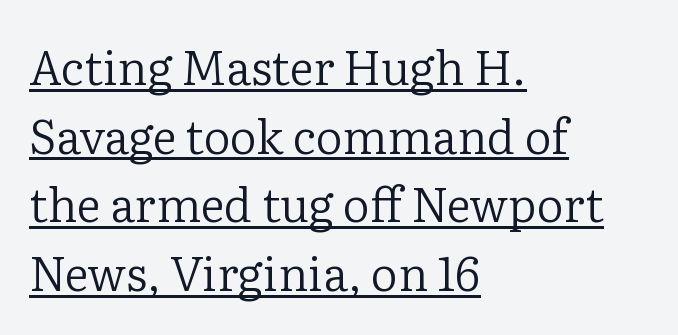
{"serif": "yes", "italic": "no", "bold": "no", "weight": "regular", "width": "normal", "stroke_contrast": "low", "x_height": "medium", "monospaced": "no", "underline": "yes", "align": "left", "line_spacing": "normal", "line_spacing_ratio": 1.46, "letter_spacing": "normal", "letter_spacing_em": 0.0, "glyph_px": 47}
